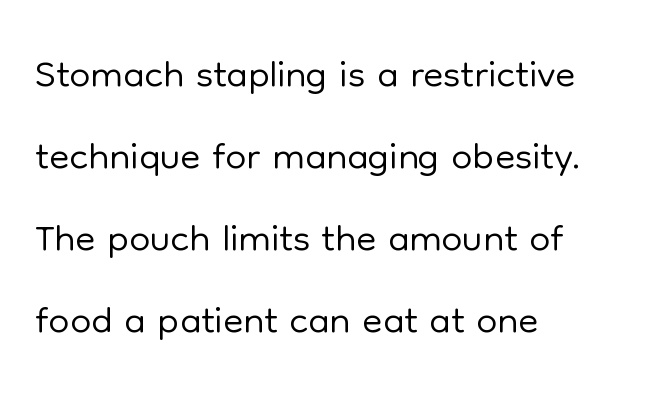
If you drew a ruler down the left edge, every line would touch it. Weight: not bold — regular or lighter. The letterforms sit shoulder to shoulder at normal distance. The passage shown is typed in a proportional face where columns would drift. This rendering features lettering with no underline.
